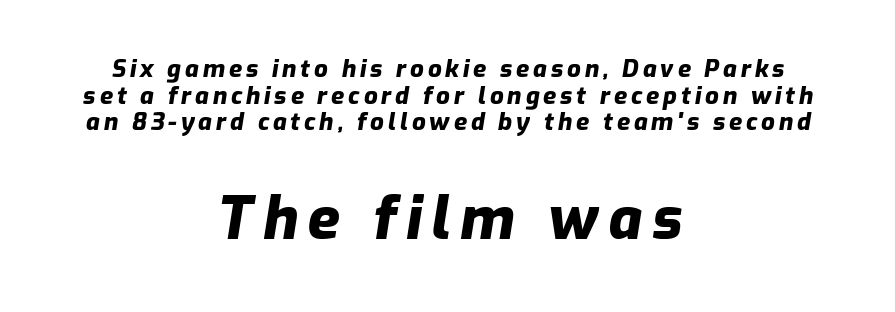
{"italic": "yes", "lean": "right", "slant_degrees": 9, "bold": "yes", "weight": "heavy", "width": "normal", "stroke_contrast": "low", "x_height": "medium", "monospaced": "no", "underline": "no", "align": "center", "line_spacing": "tight", "line_spacing_ratio": 1.11, "larger_block": "second", "size_ratio": 2.46, "glyph_px": 59}
